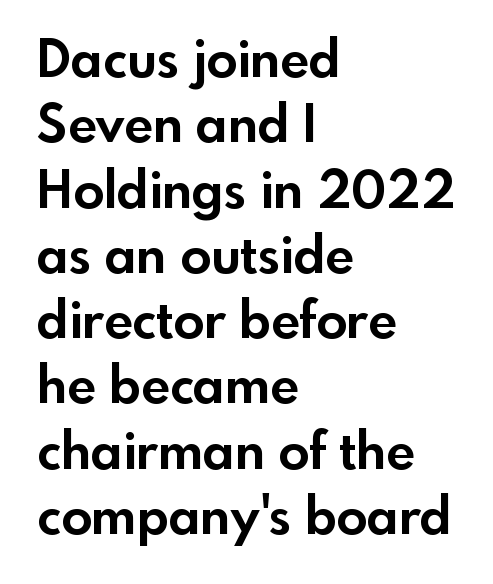
A full-strength bold gives these letters their thick strokes. Underline: absent. The lines sit at an ordinary, default distance from one another. Between one letter and the next there's only the usual sliver of space. Left-aligned paragraph, ragged on the right.
